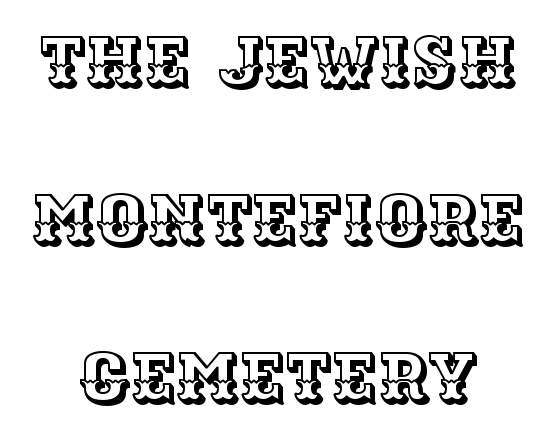
Successive baselines arrive slowly, with a big drop between each. Think of a printed novel: that variable character pitch is what you see here. The zone under the glyphs is completely vacant. The rendering keeps characters at their native spacing.
